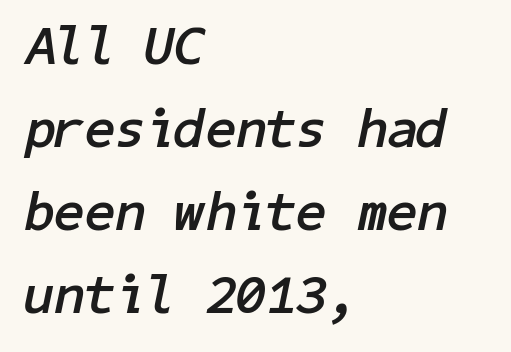
{"italic": "yes", "lean": "right", "slant_degrees": 11, "bold": "yes", "weight": "semibold", "width": "normal", "stroke_contrast": "low", "x_height": "medium", "underline": "no", "align": "left", "line_spacing": "normal", "line_spacing_ratio": 1.51, "letter_spacing": "normal", "letter_spacing_em": 0.0, "glyph_px": 55}
